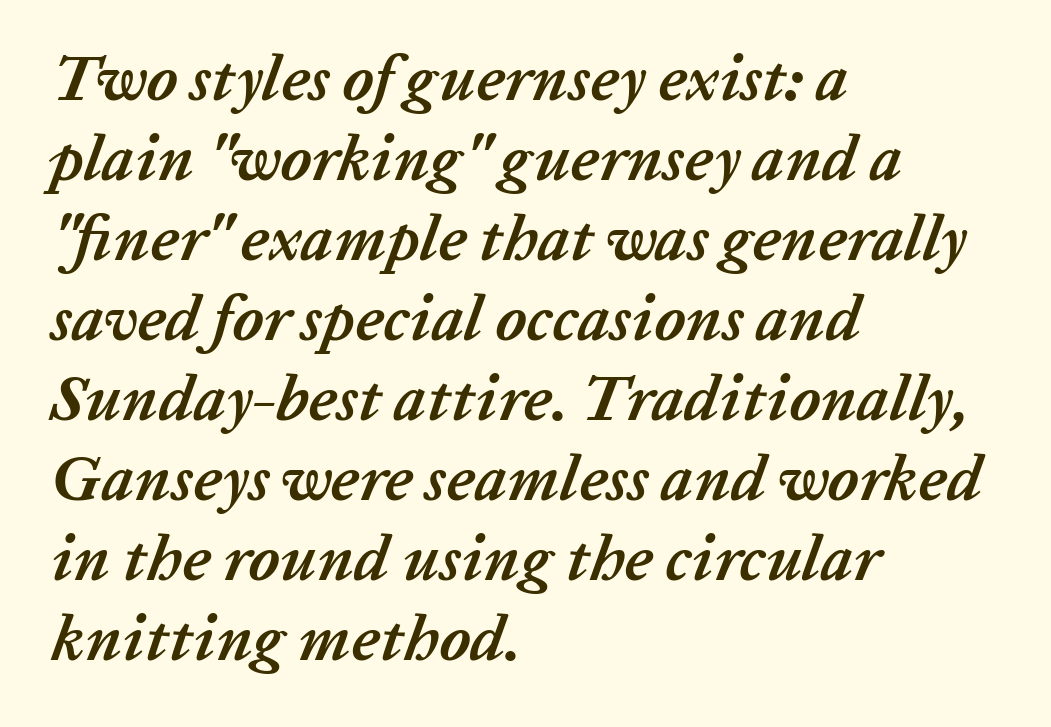
{"italic": "yes", "lean": "right", "slant_degrees": 20, "bold": "yes", "weight": "semibold", "width": "normal", "stroke_contrast": "low", "x_height": "medium", "monospaced": "no", "underline": "no", "align": "left", "line_spacing": "normal", "line_spacing_ratio": 1.25, "letter_spacing": "normal", "letter_spacing_em": 0.0, "glyph_px": 64}
